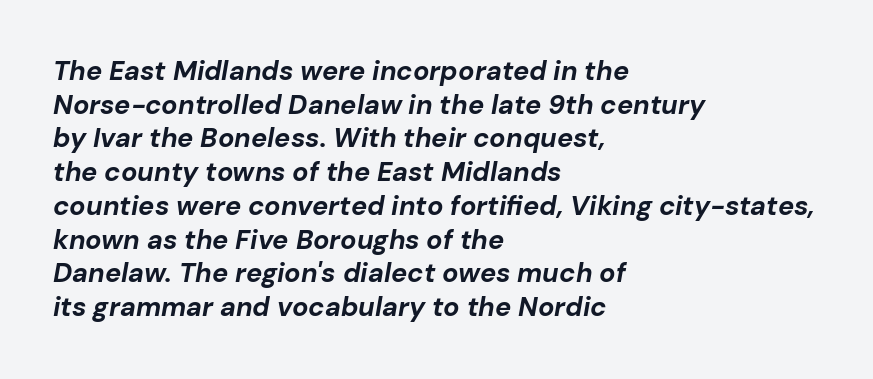
Q: Is the text bold? A: Yes.
Q: Is the text italic (slanted)? A: Yes, it leans right by about 10 degrees.
Q: Is the text underlined? A: No.
Q: How is the paragraph aligned? A: Left-aligned.
Q: Is the spacing between letters normal or unusually wide? A: Normal.
Q: Is the spacing between lines tight, normal or loose? A: Normal.
